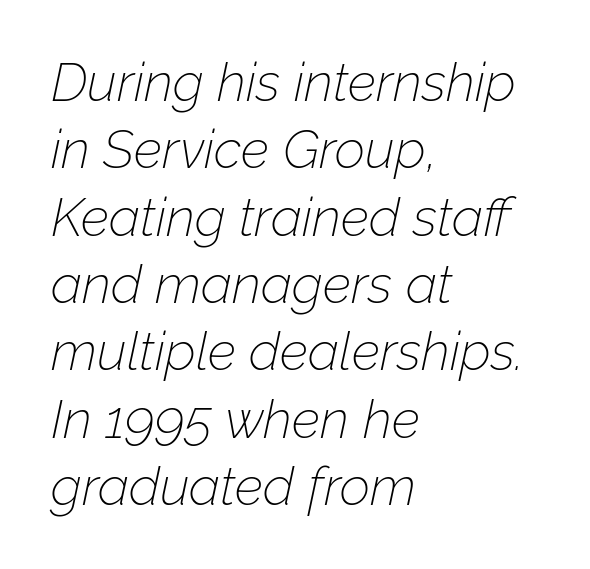
{"italic": "yes", "lean": "right", "slant_degrees": 12, "bold": "no", "weight": "thin", "width": "normal", "stroke_contrast": "low", "x_height": "medium", "monospaced": "no", "underline": "no", "align": "left", "line_spacing": "normal", "line_spacing_ratio": 1.27, "letter_spacing": "normal", "letter_spacing_em": 0.0, "glyph_px": 53}
